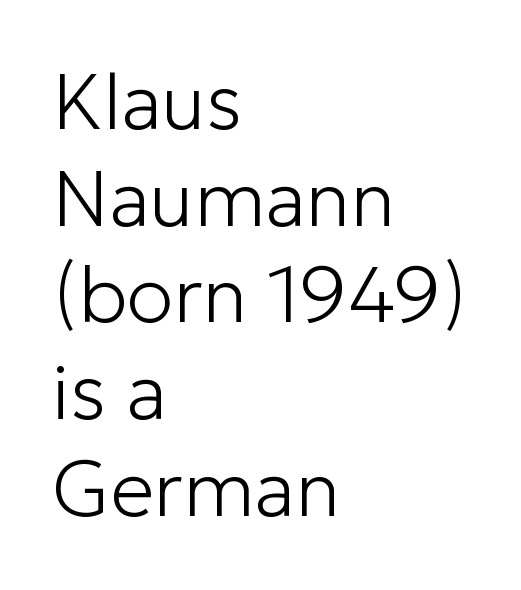
Q: Is the text bold? A: No.
Q: Is the text italic (slanted)? A: No, it is upright.
Q: Is the typeface a serif or a sans-serif typeface? A: Sans-serif.
Q: Is the text underlined? A: No.
Q: How is the paragraph aligned? A: Left-aligned.
Q: Is the spacing between letters normal or unusually wide? A: Normal.
Q: Width (condensed, normal, or wide)? A: Normal.
Q: Stroke contrast? A: Low.
Q: x-height? A: Medium.
Q: Monospaced? A: No.
